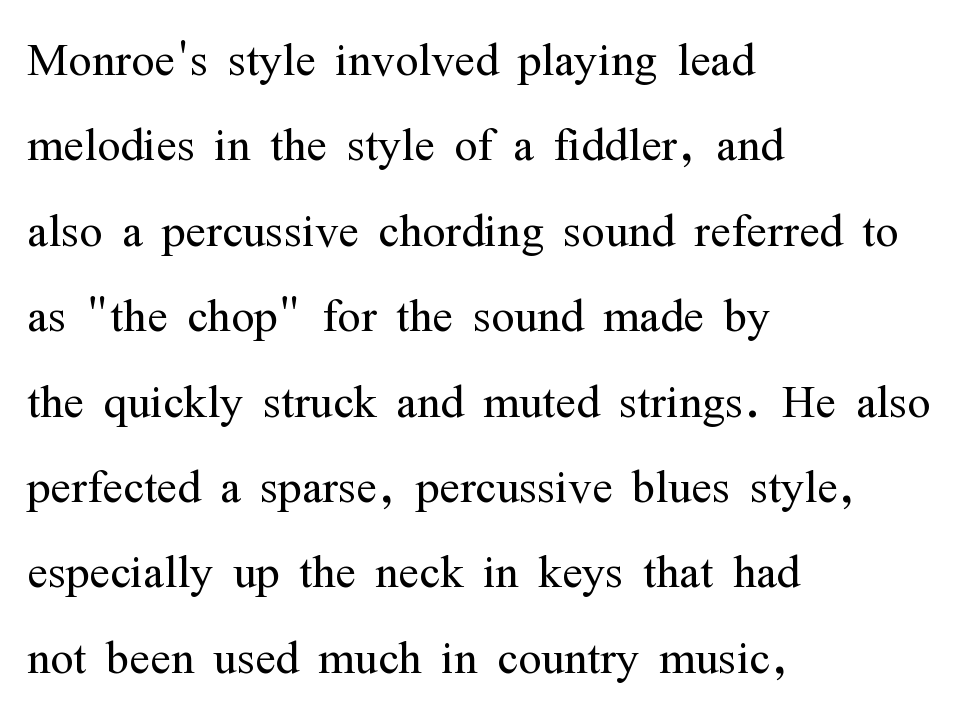
{"serif": "yes", "italic": "no", "bold": "no", "weight": "light", "width": "condensed", "stroke_contrast": "medium", "x_height": "medium", "monospaced": "no", "underline": "no", "align": "left", "line_spacing": "normal", "line_spacing_ratio": 1.4, "letter_spacing": "normal", "letter_spacing_em": 0.0, "glyph_px": 61}
